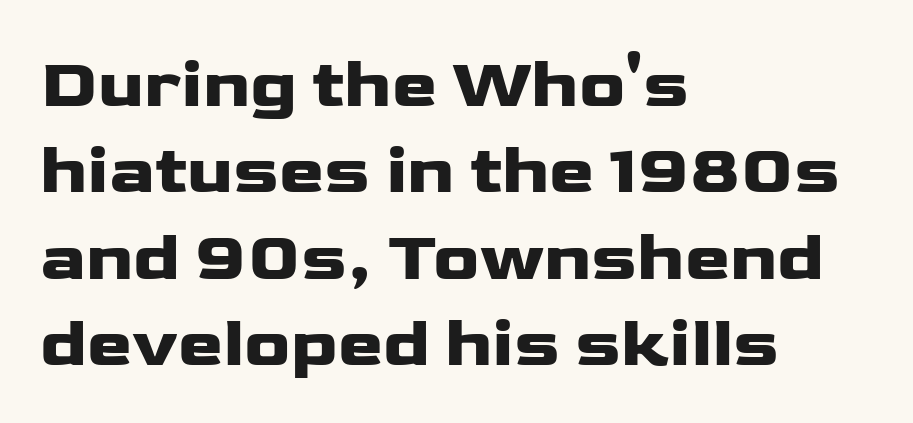
Q: Is the text italic (slanted)? A: No, it is upright.
Q: Is the typeface a serif or a sans-serif typeface? A: Sans-serif.
Q: Is the text underlined? A: No.
Q: How is the paragraph aligned? A: Left-aligned.
Q: Is the spacing between letters normal or unusually wide? A: Normal.
Q: Is the spacing between lines tight, normal or loose? A: Normal.
Q: Width (condensed, normal, or wide)? A: Wide.
Q: Stroke contrast? A: Low.
Q: x-height? A: Medium.
Q: Monospaced? A: No.
